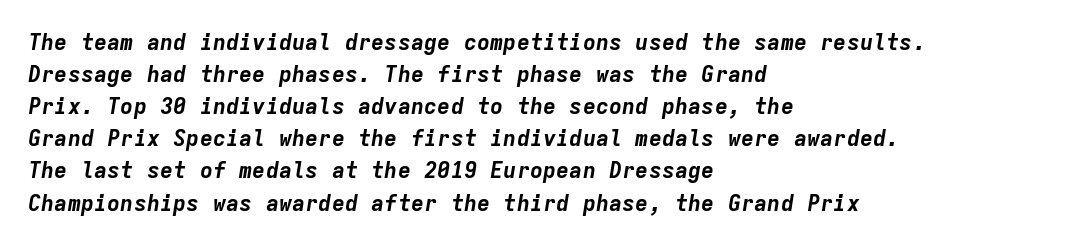
{"italic": "yes", "lean": "right", "slant_degrees": 9, "bold": "yes", "underline": "no", "align": "left", "line_spacing": "normal", "line_spacing_ratio": 1.46, "letter_spacing": "normal", "letter_spacing_em": 0.0, "glyph_px": 22}
